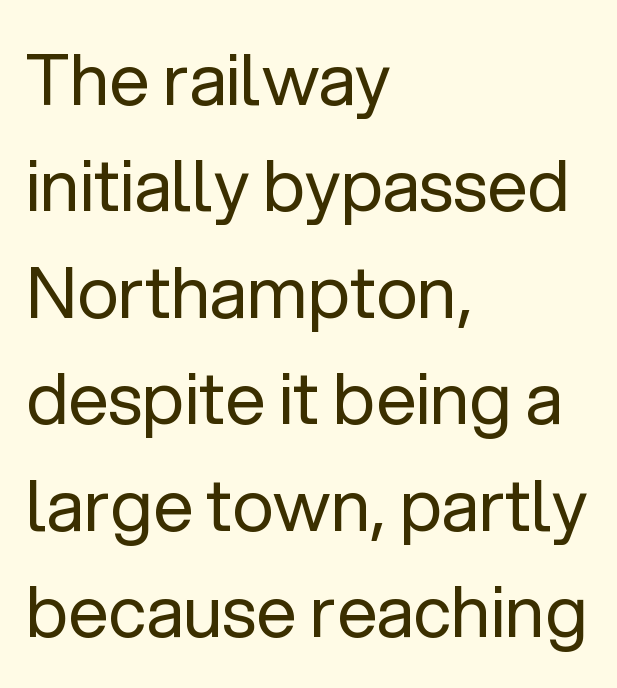
The font's upright variant was chosen for this text. Weight: not bold — regular or lighter. Spacing verdict: proportional, widths tailored to each character. Honestly, the row spacing looks completely unremarkable. Just letters on the line, the space beneath them empty. Short note: letters normally spaced.
